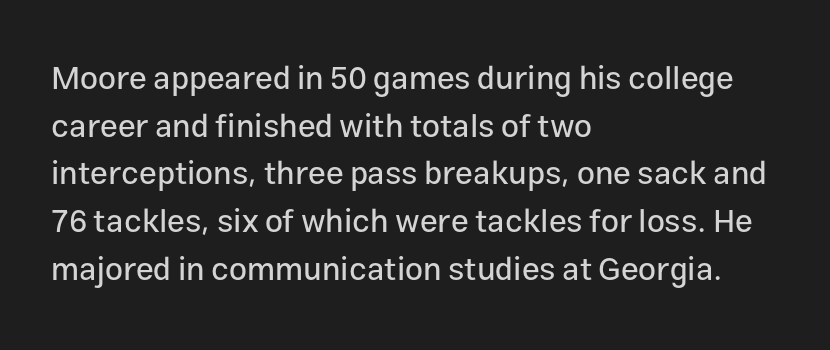
Ascenders rise straight up at ninety degrees. Horizontally, the lines are justified to the leading edge only. Interline gaps are of average width in this sample. Rule under the text: the space is simply empty. Nothing sits at the stroke ends, so this counts as sans-serif.
